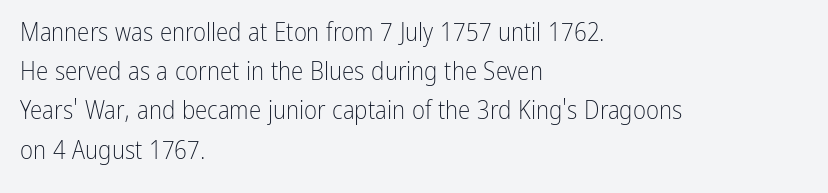
The image shows 25 px text type, upright; set left-aligned, normal line spacing (1.57x), normal letter spacing, not underlined.
